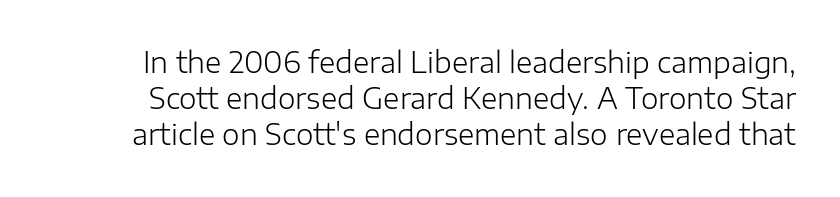
The typesetting does not lean heavy: it is not bold. Note the varied advance widths — an 'i' is clearly narrower than an 'm'. The tracking reads as untouched default to a designer's eye. Descender tails drop into unmarked territory. How would I describe the line gaps? Plain and ordinary. Designer's note — italics off, roman on.
